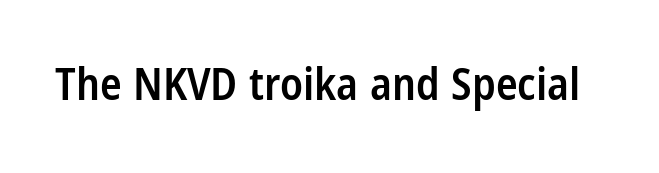
Stroke thickness is moderately raised; the sample reads as semibold. Observe the ordinary spacing: letters are neighbours, not strangers. A typesetter would label this face a sans. The face used here is proportionally spaced, like ordinary book or web type. Ordinary non-slanted type is in use.
